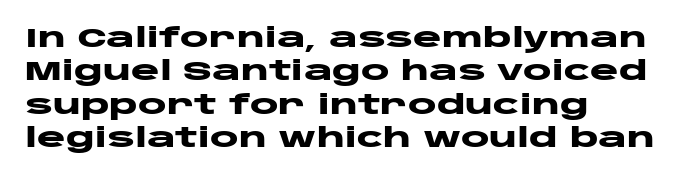
There is no visible air inserted between adjacent glyphs. Compared with a centered layout, this one pins lines to the left instead. The strokes are fattened all the way to bold. A typesetter would mark this as roman, not italic. The words here are not underlined.
